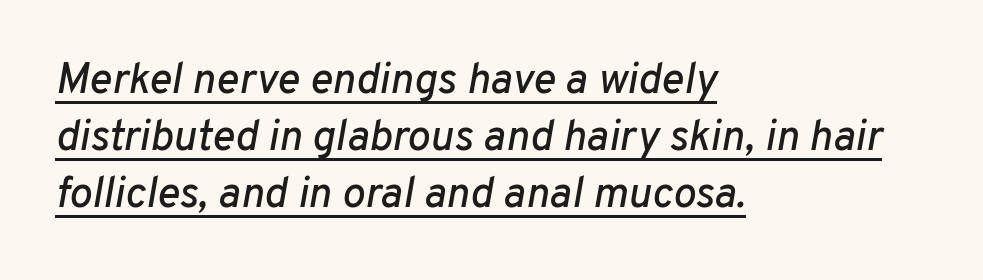
Q: Is the text italic (slanted)? A: Yes, it leans right by about 10 degrees.
Q: Is the text underlined? A: Yes.
Q: How is the paragraph aligned? A: Left-aligned.
Q: Is the spacing between letters normal or unusually wide? A: Normal.
Q: Is the spacing between lines tight, normal or loose? A: Normal.
Q: Width (condensed, normal, or wide)? A: Normal.
Q: Stroke contrast? A: Low.
Q: x-height? A: Medium.
Q: Monospaced? A: No.
